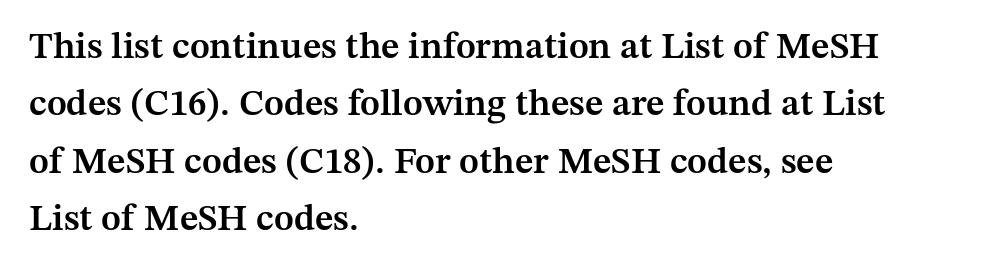
Q: Is the text bold? A: Semi-bold.
Q: Is the text italic (slanted)? A: No, it is upright.
Q: Is the typeface a serif or a sans-serif typeface? A: Serif.
Q: Is the text underlined? A: No.
Q: How is the paragraph aligned? A: Left-aligned.
Q: Is the spacing between letters normal or unusually wide? A: Normal.
Q: Is the spacing between lines tight, normal or loose? A: Normal.
Q: Width (condensed, normal, or wide)? A: Normal.
Q: Stroke contrast? A: Medium.
Q: x-height? A: Medium.
Q: Monospaced? A: No.
